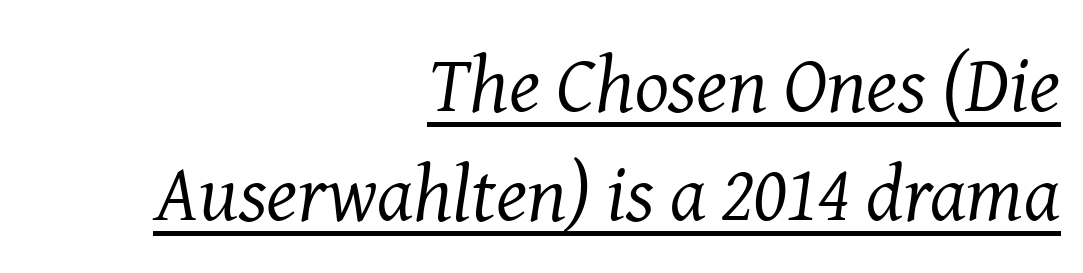
{"serif": "yes", "italic": "yes", "lean": "right", "slant_degrees": 8, "bold": "no", "weight": "regular", "width": "normal", "stroke_contrast": "medium", "x_height": "medium", "monospaced": "no", "underline": "yes", "align": "right", "line_spacing": "normal", "line_spacing_ratio": 1.36, "letter_spacing": "normal", "letter_spacing_em": 0.0, "glyph_px": 80}
